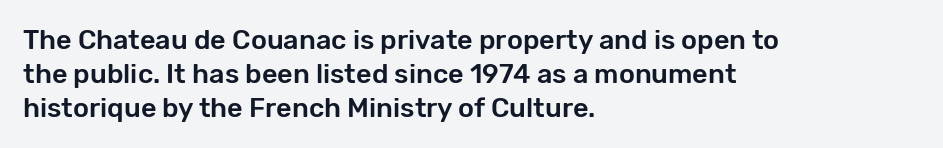
The image shows 27 px text type, upright; set left-aligned, normal line spacing (1.26x), normal letter spacing, not underlined.
